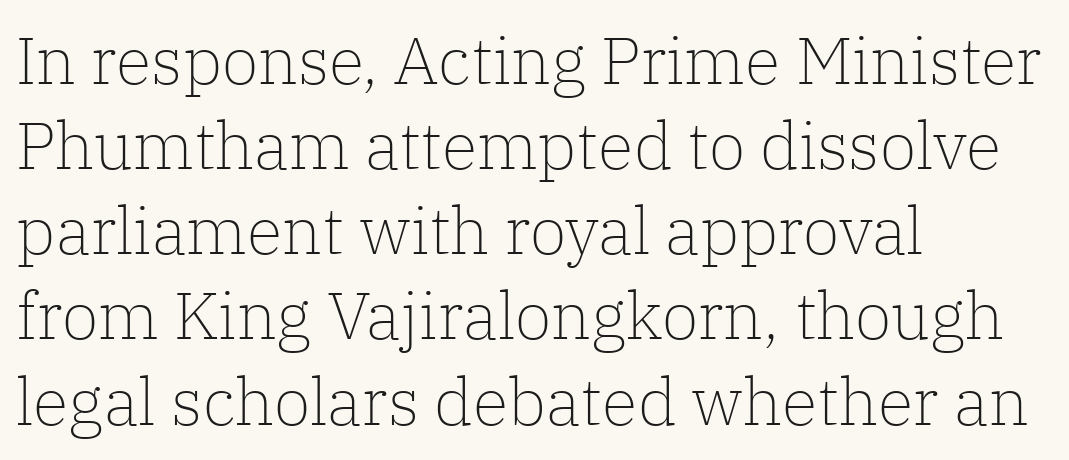
The image shows 66 px light serif type, upright; set left-aligned, normal line spacing (1.29x), normal letter spacing, not underlined; low stroke contrast and a medium x-height.
